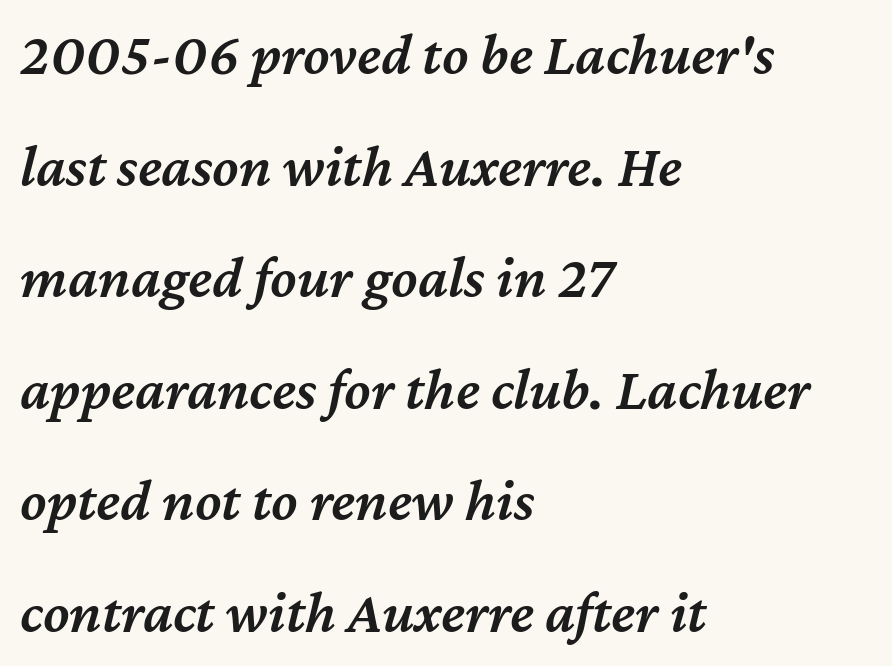
No extra tracking has been applied to these lines. The characters look somewhat weighty, a semibold short of true bold. The rendering uses natural spacing where letterforms have individual widths. Underline: absent.
